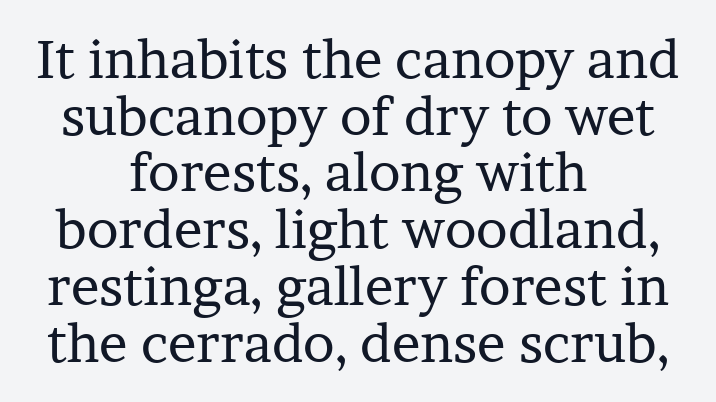
Baseline-to-baseline distance is barely more than the letter height. The letters advance in unequal steps, a hallmark of proportional type. Each row of text sits above clean, open space. Ordinary non-slanted type is in use. Here the glyphs are tracked normally, forming tight word shapes. The text was rendered using a seriffed face with decorative stroke endings.
